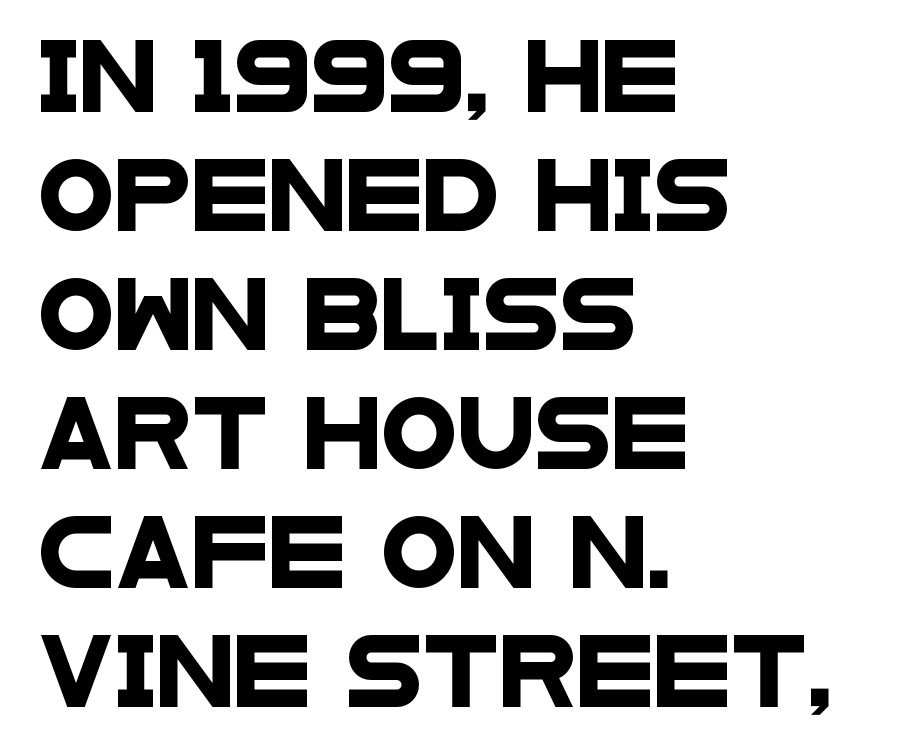
Q: Is the typeface a serif or a sans-serif typeface? A: Sans-serif.
Q: Is the text underlined? A: No.
Q: How is the paragraph aligned? A: Left-aligned.
Q: Is the spacing between letters normal or unusually wide? A: Normal.
Q: Is the spacing between lines tight, normal or loose? A: Normal.
Q: Width (condensed, normal, or wide)? A: Wide.
Q: Stroke contrast? A: Low.
Q: x-height? A: Large.
Q: Monospaced? A: No.
